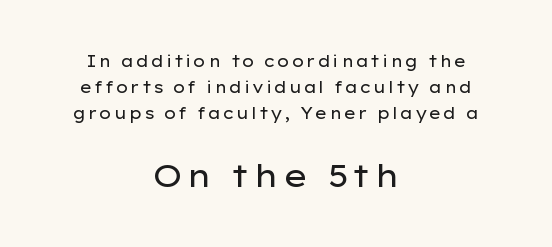
Q: Is the text bold? A: No.
Q: Is the text italic (slanted)? A: No, it is upright.
Q: Is the typeface a serif or a sans-serif typeface? A: Sans-serif.
Q: Is the text underlined? A: No.
Q: How is the paragraph aligned? A: Centered.
Q: Is the spacing between lines tight, normal or loose? A: Normal.
Q: Which block of text is set in a larger size, the first (top) or the second (bottom)? A: The second (bottom) one.
Q: Width (condensed, normal, or wide)? A: Wide.
Q: Stroke contrast? A: Low.
Q: x-height? A: Medium.
Q: Monospaced? A: No.
